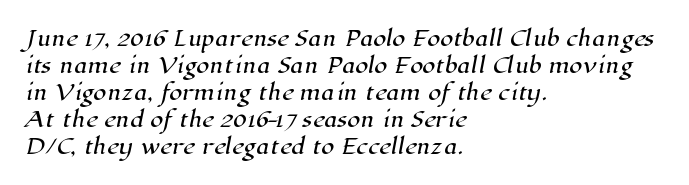
Q: Is the text underlined? A: No.
Q: How is the paragraph aligned? A: Left-aligned.
Q: Is the spacing between letters normal or unusually wide? A: Normal.
Q: Is the spacing between lines tight, normal or loose? A: Normal.
